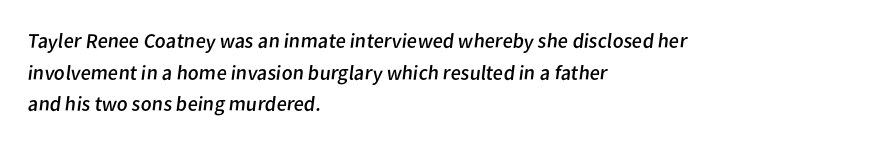
The image shows 21 px text type; set left-aligned, normal line spacing (1.51x), normal letter spacing, not underlined.
